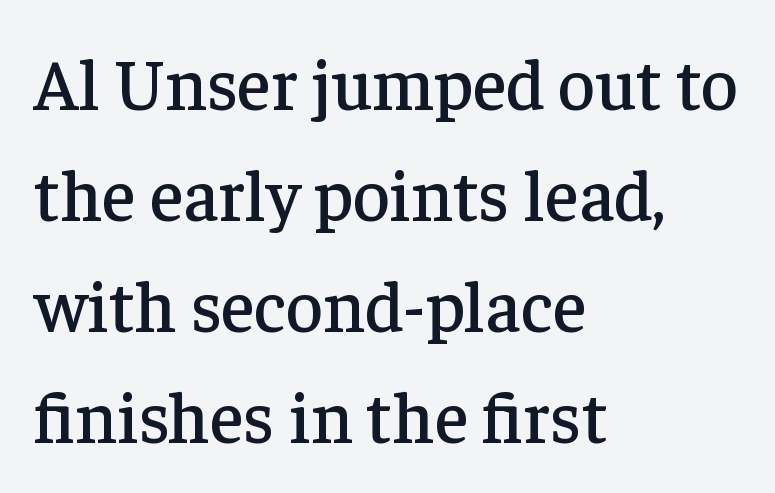
The image shows 72 px serif type, upright; set left-aligned, normal line spacing (1.54x), normal letter spacing, not underlined; low stroke contrast and a medium x-height.
